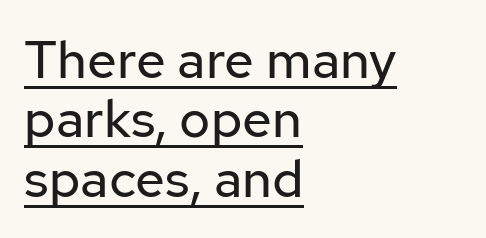
The image shows 53 px regular-weight sans-serif type, upright; set left-aligned, tight line spacing (1.12x), normal letter spacing, underlined; low stroke contrast and a medium x-height.
